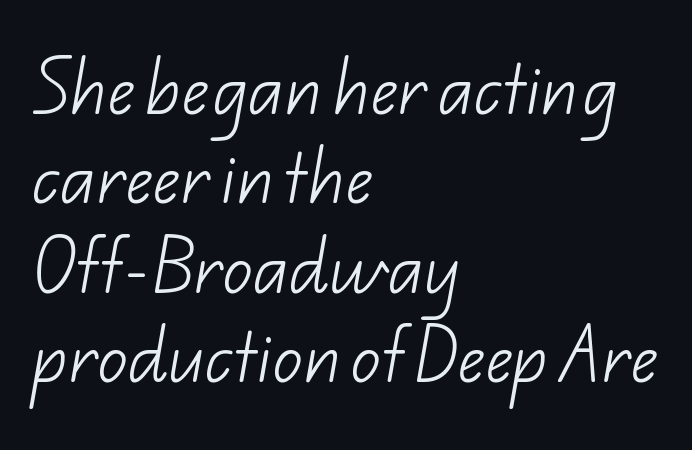
The image shows 60 px light sans-serif type; set left-aligned, normal line spacing (1.49x), normal letter spacing, not underlined; low stroke contrast and a small x-height.
